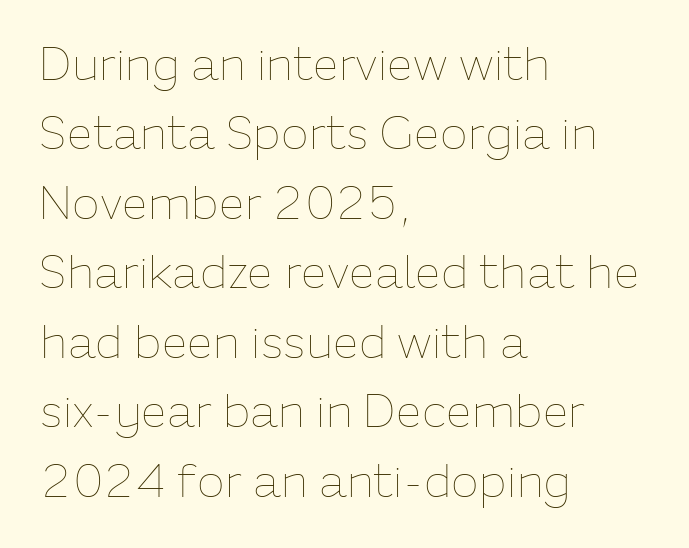
The image shows 46 px thin type, upright; set left-aligned, normal line spacing (1.51x), normal letter spacing, not underlined; low stroke contrast and a medium x-height.
